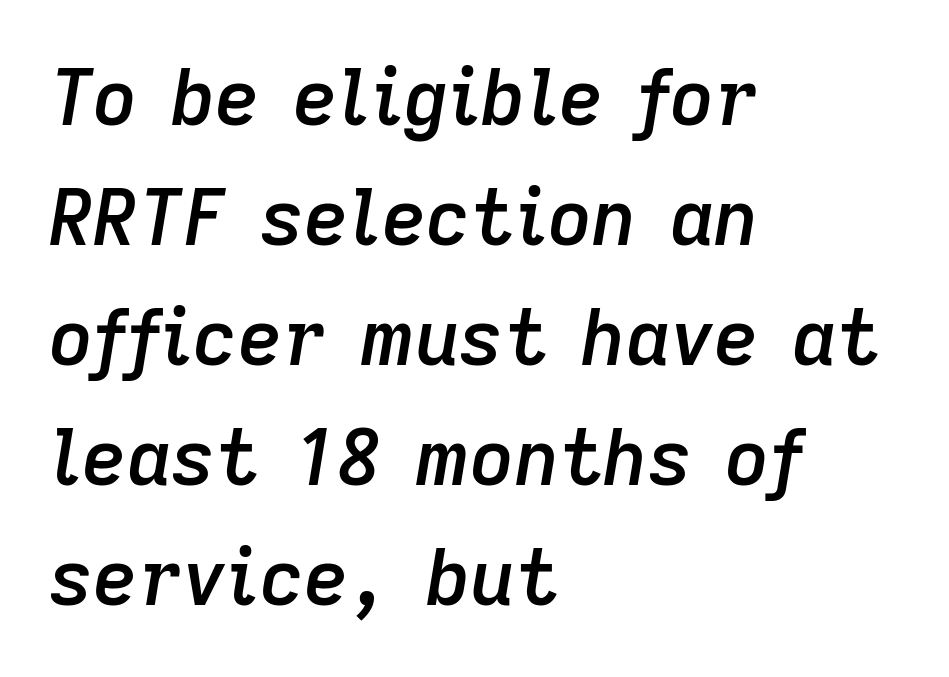
Q: Is the text bold? A: Semi-bold.
Q: Is the text italic (slanted)? A: Yes, it leans right by about 9 degrees.
Q: Is the text underlined? A: No.
Q: How is the paragraph aligned? A: Left-aligned.
Q: Is the spacing between letters normal or unusually wide? A: Normal.
Q: Is the spacing between lines tight, normal or loose? A: Normal.
Q: Width (condensed, normal, or wide)? A: Normal.
Q: Stroke contrast? A: Low.
Q: x-height? A: Medium.
Q: Monospaced? A: No.
